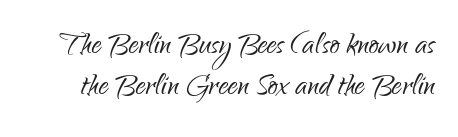
{"serif": "no", "bold": "no", "weight": "light", "width": "condensed", "stroke_contrast": "low", "x_height": "small", "monospaced": "no", "underline": "no", "line_spacing": "tight", "line_spacing_ratio": 1.04, "letter_spacing": "normal", "letter_spacing_em": 0.0, "glyph_px": 39}
